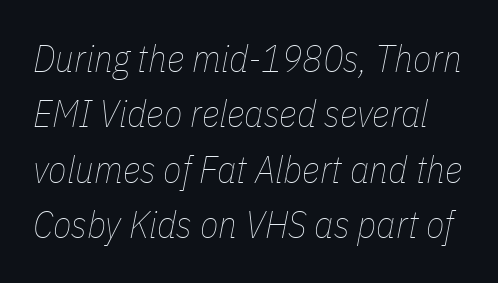
The image shows 38 px thin, condensed type, italic (leaning right); set normal line spacing (1.46x), normal letter spacing, not underlined; low stroke contrast and a medium x-height.
